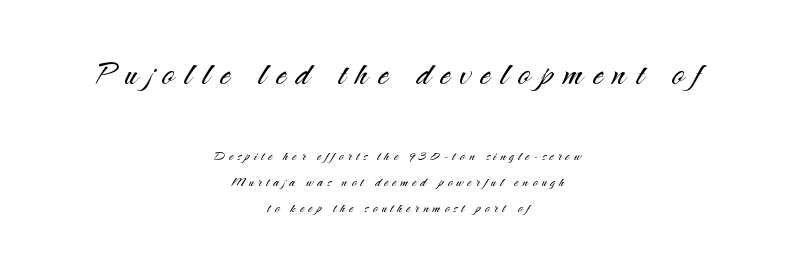
The image shows 42 px light sans-serif type; set centered, normal line spacing (1.53x), unusually wide letter spacing (+0.24 em), not underlined; the first (top) block is 2.47x larger; medium stroke contrast and a small x-height.
